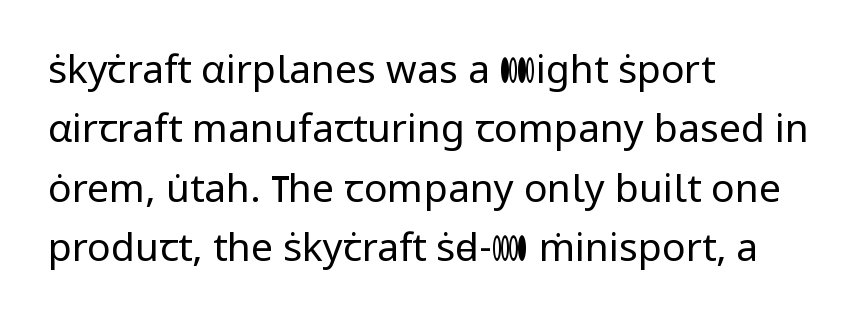
{"serif": "no", "italic": "no", "bold": "no", "weight": "regular", "width": "normal", "stroke_contrast": "low", "x_height": "medium", "monospaced": "no", "underline": "no", "align": "left", "line_spacing": "normal", "line_spacing_ratio": 1.52, "letter_spacing": "normal", "letter_spacing_em": 0.0, "glyph_px": 39}
